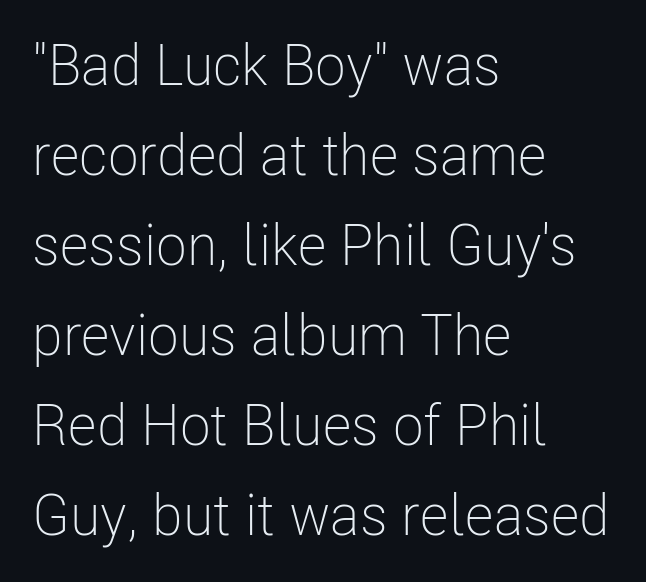
Q: Is the text bold? A: No.
Q: Is the text italic (slanted)? A: No, it is upright.
Q: Is the typeface a serif or a sans-serif typeface? A: Sans-serif.
Q: Is the text underlined? A: No.
Q: How is the paragraph aligned? A: Left-aligned.
Q: Is the spacing between letters normal or unusually wide? A: Normal.
Q: Is the spacing between lines tight, normal or loose? A: Normal.
Q: Width (condensed, normal, or wide)? A: Condensed.
Q: Stroke contrast? A: Low.
Q: x-height? A: Medium.
Q: Monospaced? A: No.
